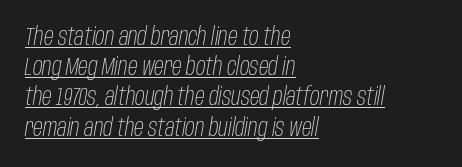
Alignment: flush left. The characters are drawn with everyday or finer stroke widths. This sample keeps an unexceptional amount of space between lines. This is oblique type, the kind used for emphasis or titles.
